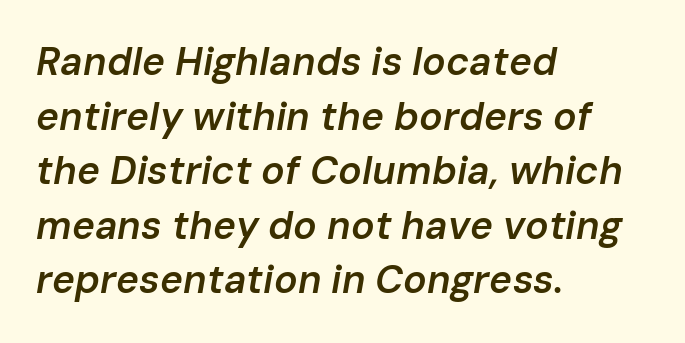
{"italic": "yes", "lean": "right", "slant_degrees": 10, "bold": "semi", "weight": "semibold", "width": "normal", "stroke_contrast": "low", "x_height": "medium", "monospaced": "no", "underline": "no", "align": "left", "line_spacing": "normal", "line_spacing_ratio": 1.4, "letter_spacing": "normal", "letter_spacing_em": 0.0, "glyph_px": 39}
